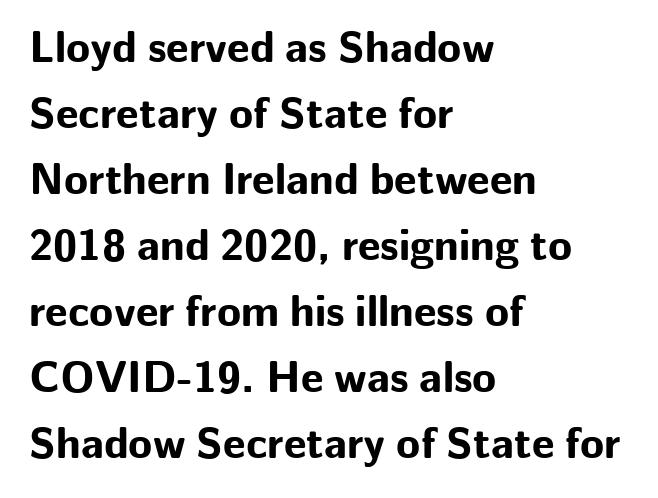
{"serif": "no", "italic": "no", "bold": "yes", "weight": "bold", "width": "normal", "stroke_contrast": "low", "x_height": "medium", "monospaced": "no", "underline": "no", "align": "left", "line_spacing": "normal", "line_spacing_ratio": 1.5, "letter_spacing": "normal", "letter_spacing_em": 0.0, "glyph_px": 44}
